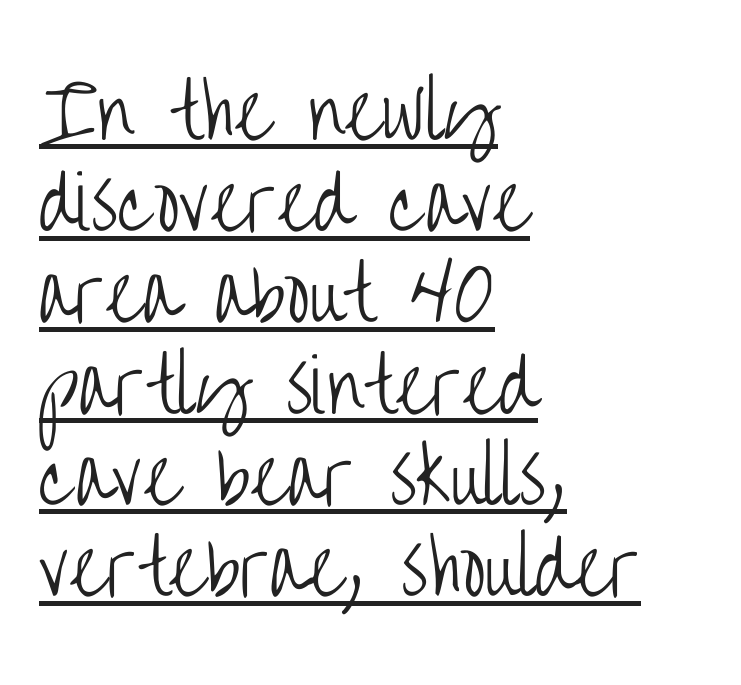
{"serif": "no", "italic": "no", "bold": "no", "weight": "light", "width": "condensed", "stroke_contrast": "low", "x_height": "large", "monospaced": "no", "underline": "yes", "align": "left", "line_spacing": "normal", "line_spacing_ratio": 1.25, "letter_spacing": "normal", "letter_spacing_em": 0.0, "glyph_px": 73}
